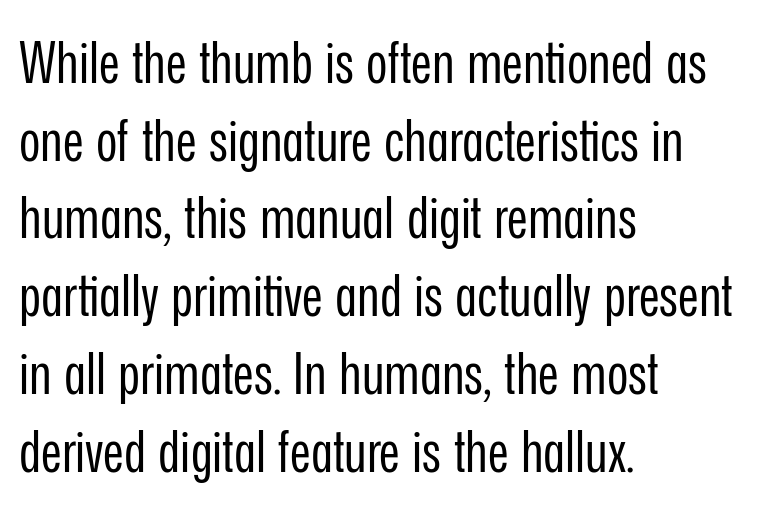
Does the type have serifs? No, each stem ends abruptly. Looks like regular typesetting: each glyph gets only the width it needs. The rendering keeps characters at their native spacing. This rendering uses left alignment, leaving the right contour irregular. This sample keeps an unexceptional amount of space between lines. No heavy texture on the line: the type isn't bold.
